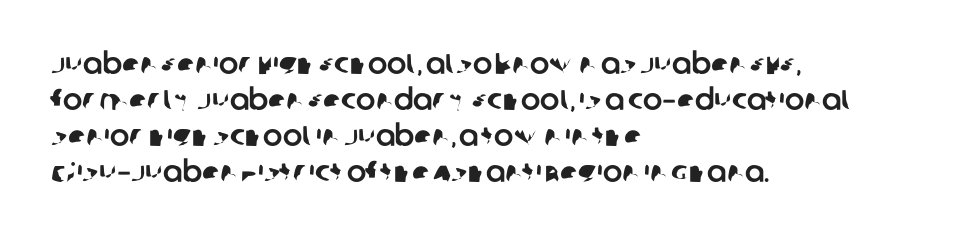
This is sans-serif lettering, the kind often seen on screens and signage. The space beneath each line is pristine and unruled. Here the designer chose a conventional face with non-uniform glyph widths. The text block is weighted toward the left margin, trailing off unevenly rightward. Words appear dense and cohesive because spacing is normal.
